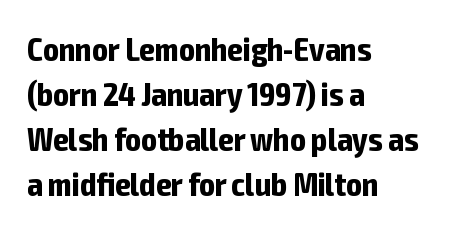
Q: Is the text bold? A: Yes.
Q: Is the text italic (slanted)? A: No, it is upright.
Q: Is the typeface a serif or a sans-serif typeface? A: Sans-serif.
Q: Is the text underlined? A: No.
Q: How is the paragraph aligned? A: Left-aligned.
Q: Is the spacing between letters normal or unusually wide? A: Normal.
Q: Is the spacing between lines tight, normal or loose? A: Normal.
Q: Width (condensed, normal, or wide)? A: Condensed.
Q: Stroke contrast? A: Low.
Q: x-height? A: Medium.
Q: Monospaced? A: No.
